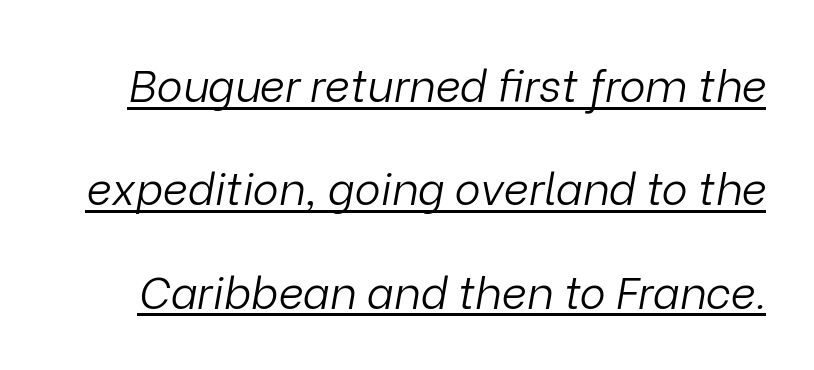
The image shows 44 px light type, italic (leaning right); set loose line spacing (2.35x), normal letter spacing, underlined; low stroke contrast and a medium x-height.
